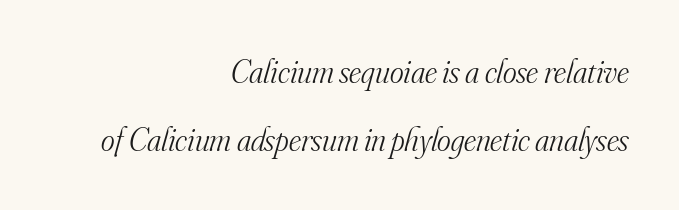
No chunkiness to these letters — they're not bold. Check the space under the baseline: it is left empty. Serifs: yes, visible at the terminals of the letterforms. The passage is arranged like a letterhead date or caption credit — flush right. Looks like regular typesetting: each glyph gets only the width it needs. Is there much room between lines? Yes — plenty of vertical air separates them.
